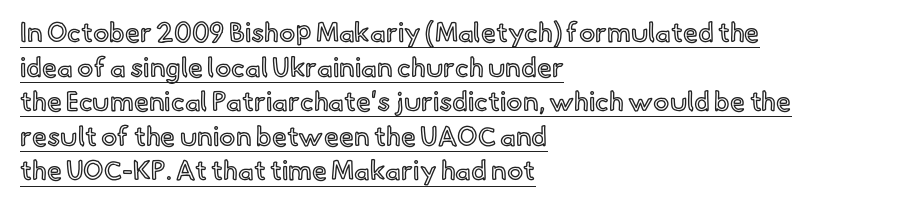
Q: Is the text italic (slanted)? A: No, it is upright.
Q: Is the text underlined? A: Yes.
Q: How is the paragraph aligned? A: Left-aligned.
Q: Is the spacing between letters normal or unusually wide? A: Normal.
Q: Is the spacing between lines tight, normal or loose? A: Normal.
